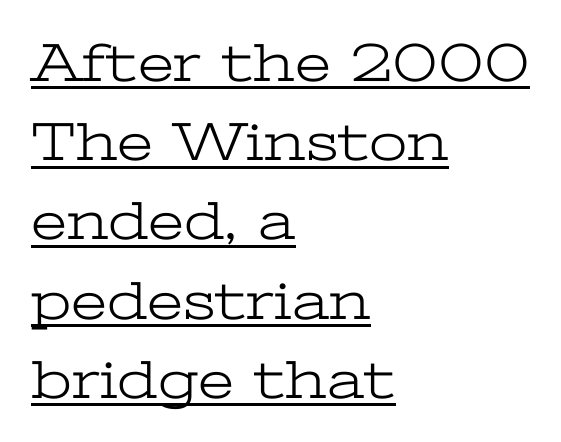
The image shows 55 px light, wide serif type, upright; set left-aligned, normal line spacing (1.44x), normal letter spacing, underlined; low stroke contrast and a medium x-height.
